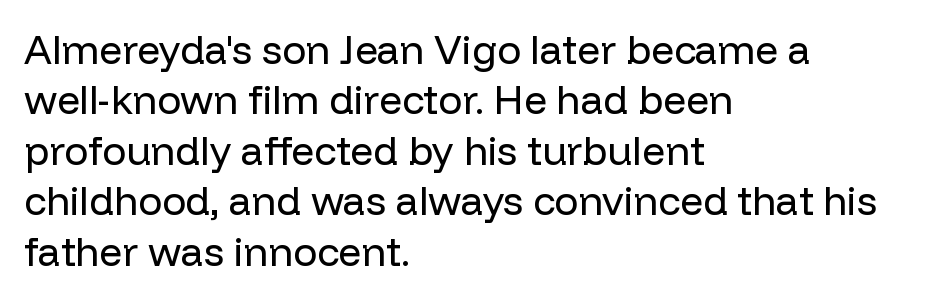
Q: Is the text bold? A: No.
Q: Is the text italic (slanted)? A: No, it is upright.
Q: Is the typeface a serif or a sans-serif typeface? A: Sans-serif.
Q: Is the text underlined? A: No.
Q: How is the paragraph aligned? A: Left-aligned.
Q: Is the spacing between letters normal or unusually wide? A: Normal.
Q: Is the spacing between lines tight, normal or loose? A: Normal.
Q: Width (condensed, normal, or wide)? A: Normal.
Q: Stroke contrast? A: Low.
Q: x-height? A: Medium.
Q: Monospaced? A: No.
